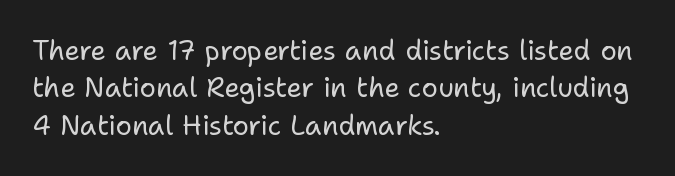
Q: Is the text bold? A: No.
Q: Is the text italic (slanted)? A: No, it is upright.
Q: Is the text underlined? A: No.
Q: How is the paragraph aligned? A: Left-aligned.
Q: Is the spacing between letters normal or unusually wide? A: Normal.
Q: Is the spacing between lines tight, normal or loose? A: Normal.
